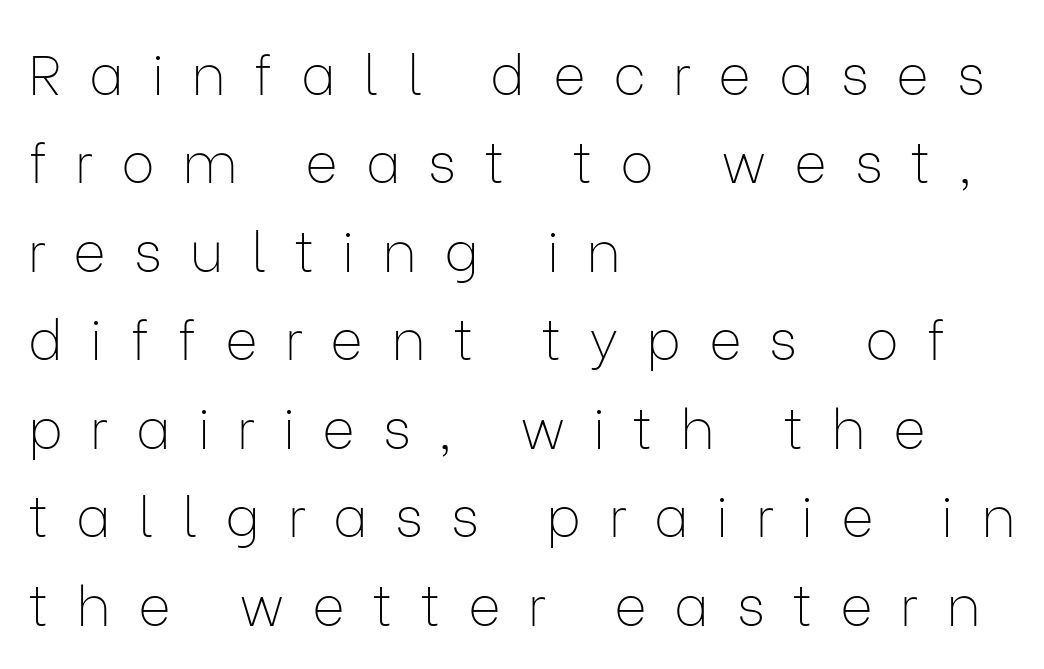
{"serif": "no", "italic": "no", "bold": "no", "weight": "thin", "width": "normal", "stroke_contrast": "low", "x_height": "medium", "monospaced": "no", "underline": "no", "align": "left", "line_spacing": "normal", "line_spacing_ratio": 1.58, "letter_spacing": "wide", "letter_spacing_em": 0.49, "glyph_px": 56}
